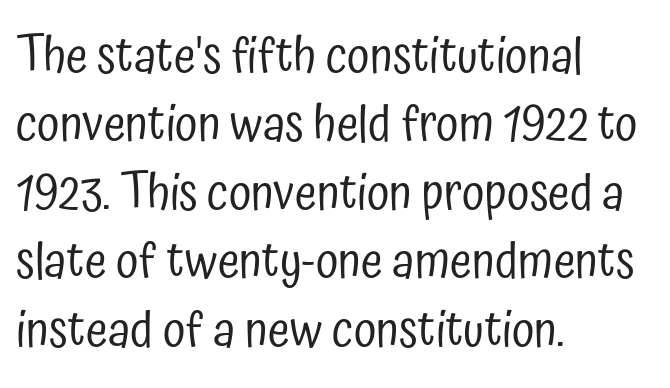
The image shows 50 px regular-weight, condensed sans-serif type, upright; set left-aligned, normal line spacing (1.37x), normal letter spacing, not underlined; low stroke contrast and a medium x-height.
